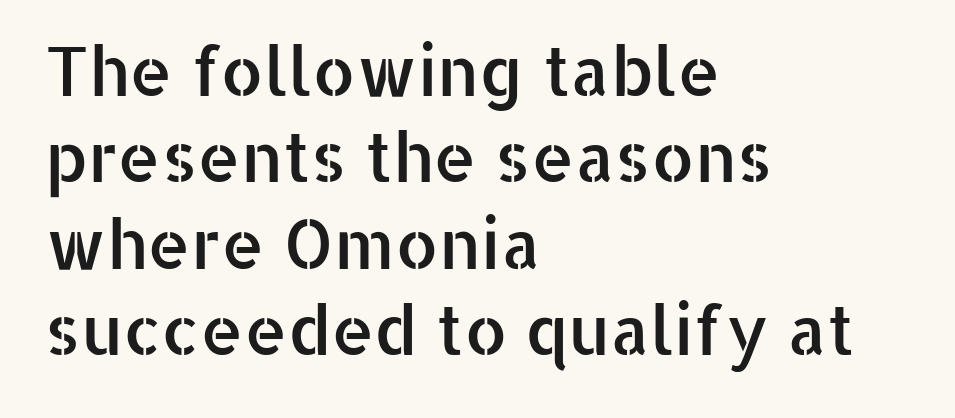
Observe the absence of serifs on each vertical stroke in this sample. A student would call this left alignment; a typographer would say flush left, rag right. Unmarked baselines from the first word to the last. The type sits square on the baseline with zero lean. Proportional: the letters do not fall into vertical columns.
